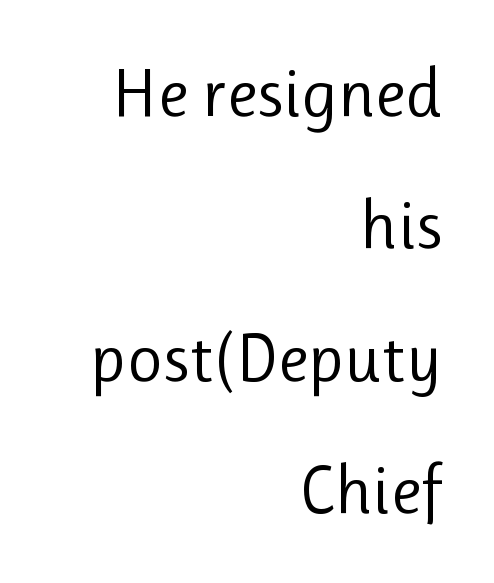
Q: Is the text bold? A: No.
Q: Is the text italic (slanted)? A: No, it is upright.
Q: Is the typeface a serif or a sans-serif typeface? A: Sans-serif.
Q: Is the text underlined? A: No.
Q: How is the paragraph aligned? A: Right-aligned.
Q: Is the spacing between letters normal or unusually wide? A: Normal.
Q: Is the spacing between lines tight, normal or loose? A: Loose.
Q: Width (condensed, normal, or wide)? A: Normal.
Q: Stroke contrast? A: Low.
Q: x-height? A: Medium.
Q: Monospaced? A: No.
